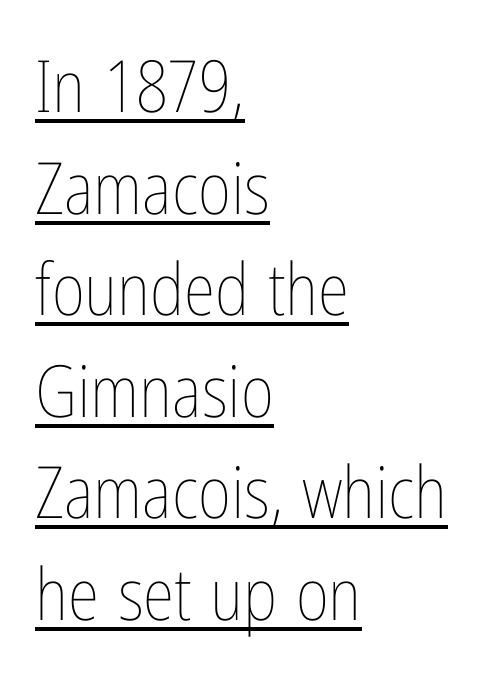
{"italic": "no", "bold": "no", "weight": "thin", "width": "condensed", "stroke_contrast": "low", "x_height": "medium", "monospaced": "no", "underline": "yes", "align": "left", "line_spacing": "normal", "line_spacing_ratio": 1.41, "letter_spacing": "normal", "letter_spacing_em": 0.0, "glyph_px": 72}
